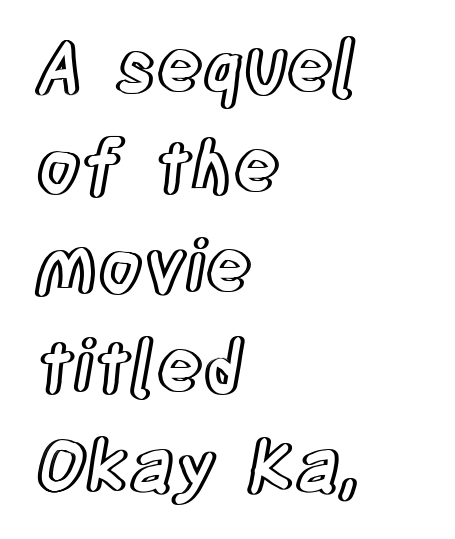
How are the letters spaced? Ordinarily, with no added tracking. Visually the block forms a straight wall on the left and a jagged coastline on the right. Each row of text sits above clean, open space. A normal amount of white space separates one row of letters from the next.
